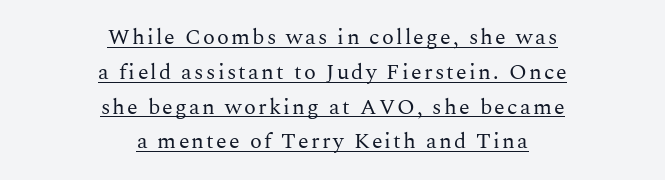
Leftover space on each line is divided equally before and after the words. A baseline rule has been typeset under these characters. This is roman type, the default non-slanted kind. What's the leading like? Ordinary, nothing unusual. Vertical stems look standard width or narrower in stroke.
